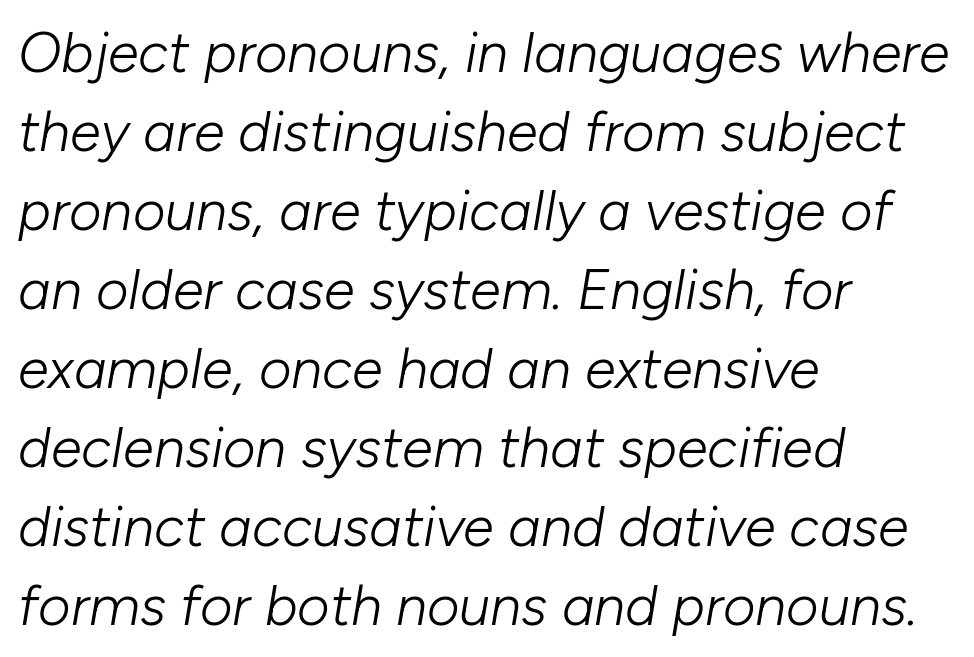
The image shows 56 px light type, italic (leaning right); set left-aligned, normal line spacing (1.41x), normal letter spacing, not underlined; low stroke contrast and a medium x-height.
